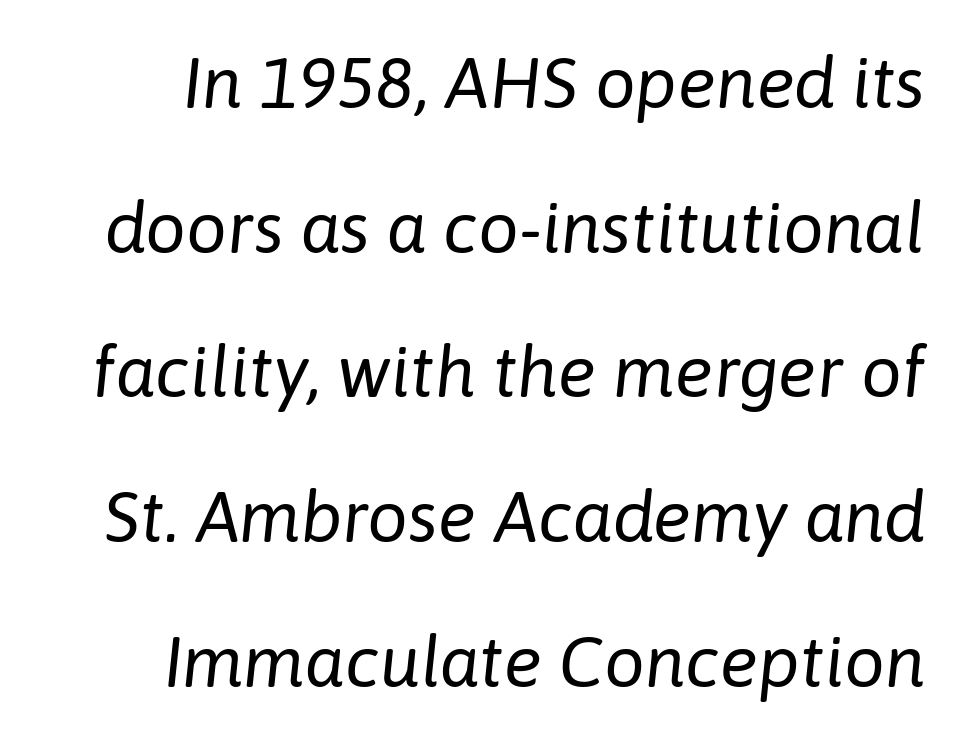
{"italic": "yes", "lean": "right", "slant_degrees": 6, "bold": "no", "weight": "regular", "width": "normal", "stroke_contrast": "low", "x_height": "medium", "monospaced": "no", "underline": "no", "line_spacing": "loose", "line_spacing_ratio": 2.01, "letter_spacing": "normal", "letter_spacing_em": 0.0, "glyph_px": 72}
